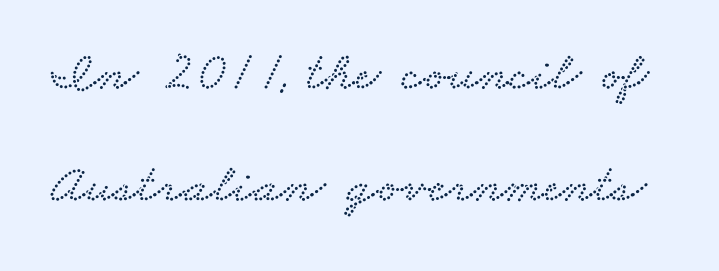
Q: Is the typeface a serif or a sans-serif typeface? A: Serif.
Q: Is the text underlined? A: No.
Q: Is the spacing between letters normal or unusually wide? A: Normal.
Q: Is the spacing between lines tight, normal or loose? A: Loose.
Q: Width (condensed, normal, or wide)? A: Wide.
Q: Stroke contrast? A: Low.
Q: x-height? A: Small.
Q: Monospaced? A: No.
